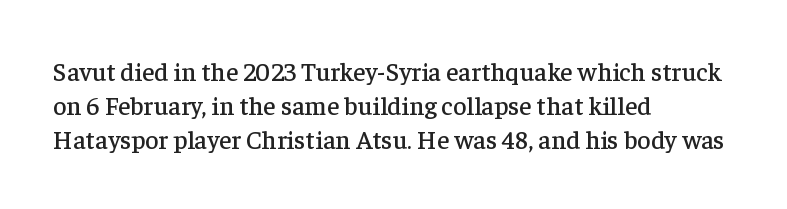
Q: Is the text italic (slanted)? A: No, it is upright.
Q: Is the text underlined? A: No.
Q: How is the paragraph aligned? A: Left-aligned.
Q: Is the spacing between letters normal or unusually wide? A: Normal.
Q: Is the spacing between lines tight, normal or loose? A: Normal.
